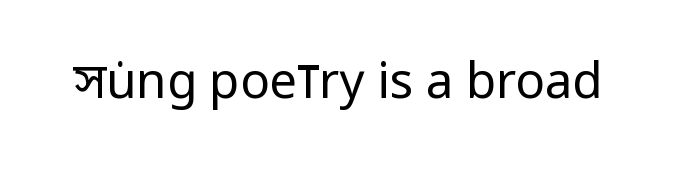
Lines of text with bare space underneath. These lines keep a tight, regular rhythm from letter to letter. This sample uses a sans-serif face. Character widths vary here, with narrow letters taking less room than wide ones.
